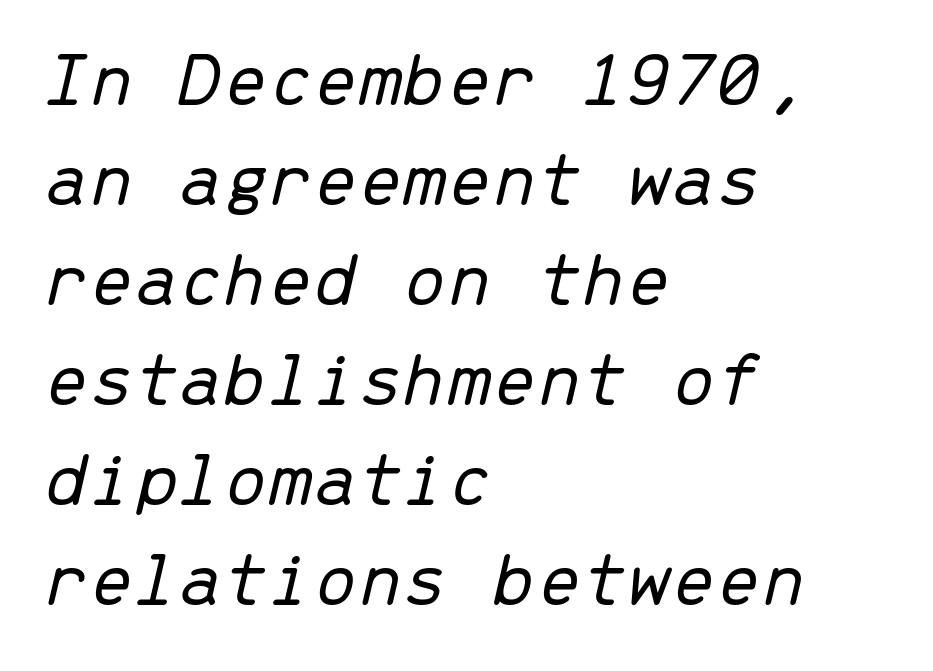
These lines are rendered in a fixed-pitch font. The line texture is even and compact thanks to regular tracking. The strokes are not fattened; the text isn't bold. Layout note: lines flush left. Whoever set this chose a conventional vertical rhythm.
